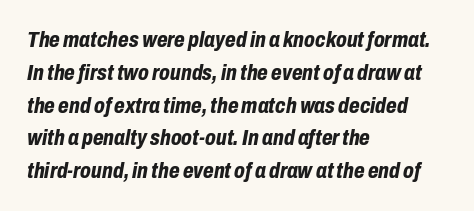
The image shows 22 px bold type, italic (leaning right); set left-aligned, normal line spacing (1.49x), normal letter spacing, not underlined.
